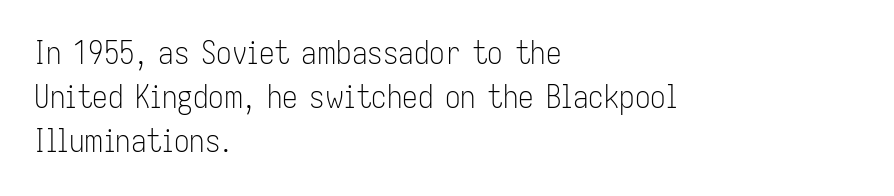
Q: Is the text bold? A: No.
Q: Is the text italic (slanted)? A: No, it is upright.
Q: Is the typeface a serif or a sans-serif typeface? A: Sans-serif.
Q: Is the text underlined? A: No.
Q: How is the paragraph aligned? A: Left-aligned.
Q: Is the spacing between letters normal or unusually wide? A: Normal.
Q: Is the spacing between lines tight, normal or loose? A: Normal.
Q: Width (condensed, normal, or wide)? A: Condensed.
Q: Stroke contrast? A: Low.
Q: x-height? A: Medium.
Q: Monospaced? A: No.
